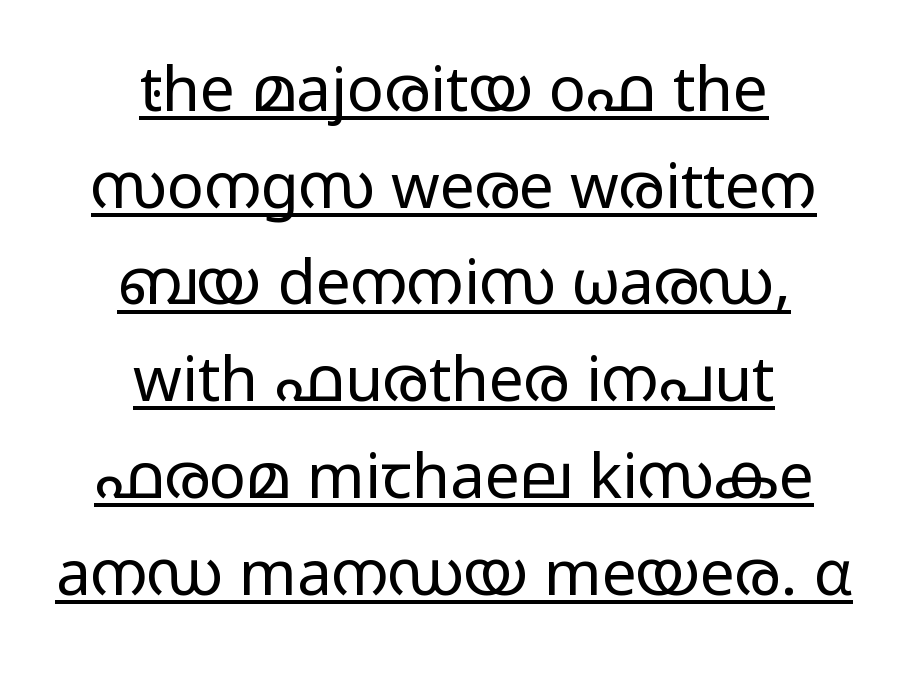
{"serif": "no", "italic": "no", "bold": "no", "weight": "regular", "width": "wide", "stroke_contrast": "low", "x_height": "medium", "monospaced": "no", "underline": "yes", "align": "center", "line_spacing": "normal", "line_spacing_ratio": 1.56, "letter_spacing": "normal", "letter_spacing_em": 0.0, "glyph_px": 62}
